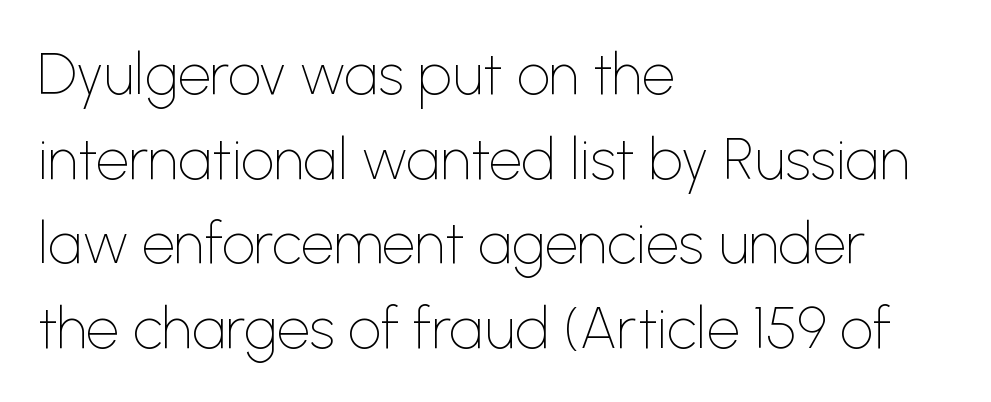
The image shows 58 px thin sans-serif type, upright; set left-aligned, normal line spacing (1.46x), normal letter spacing, not underlined; low stroke contrast and a medium x-height.
